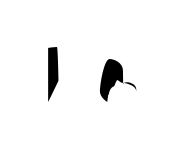
Anything drawn beneath the words? Only blank space. This sample uses a sans-serif face. Inter-character spacing is expanded well beyond the font's built-in metrics. Think of a printed novel: that variable character pitch is what you see here.
